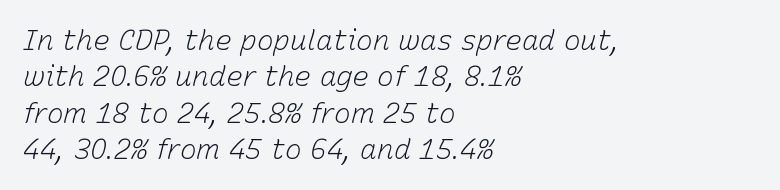
The image shows 28 px light type, italic (leaning right); set left-aligned, normal line spacing (1.3x), normal letter spacing, not underlined; low stroke contrast and a medium x-height.
